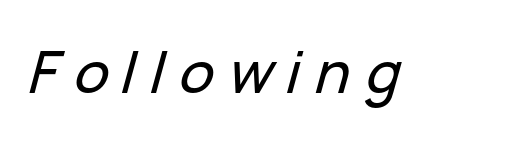
The image shows 58 px text type, italic (leaning right); set unusually wide letter spacing (+0.24 em), not underlined; low stroke contrast and a medium x-height.
